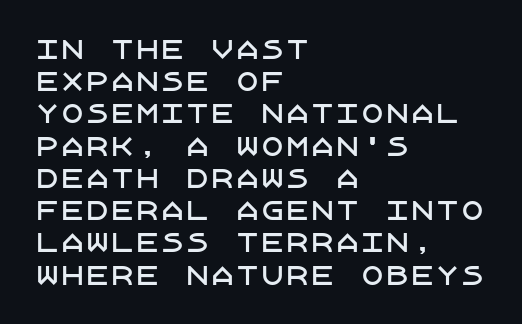
Q: Is the text italic (slanted)? A: No, it is upright.
Q: Is the text underlined? A: No.
Q: How is the paragraph aligned? A: Left-aligned.
Q: Is the spacing between letters normal or unusually wide? A: Normal.
Q: Is the spacing between lines tight, normal or loose? A: Normal.
